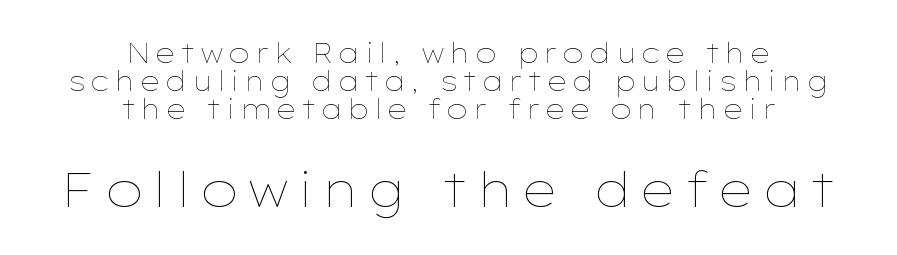
Q: Is the text bold? A: No.
Q: Is the text italic (slanted)? A: No, it is upright.
Q: Is the text underlined? A: No.
Q: How is the paragraph aligned? A: Centered.
Q: Is the spacing between lines tight, normal or loose? A: Tight.
Q: Which block of text is set in a larger size, the first (top) or the second (bottom)? A: The second (bottom) one.
Q: Width (condensed, normal, or wide)? A: Wide.
Q: Stroke contrast? A: Low.
Q: x-height? A: Medium.
Q: Monospaced? A: No.
